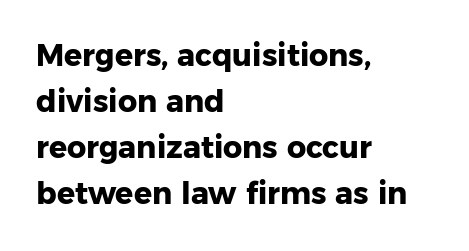
Q: Is the text bold? A: Yes.
Q: Is the text italic (slanted)? A: No, it is upright.
Q: Is the typeface a serif or a sans-serif typeface? A: Sans-serif.
Q: Is the text underlined? A: No.
Q: How is the paragraph aligned? A: Left-aligned.
Q: Is the spacing between letters normal or unusually wide? A: Normal.
Q: Is the spacing between lines tight, normal or loose? A: Normal.
Q: Width (condensed, normal, or wide)? A: Normal.
Q: Stroke contrast? A: Low.
Q: x-height? A: Medium.
Q: Monospaced? A: No.
